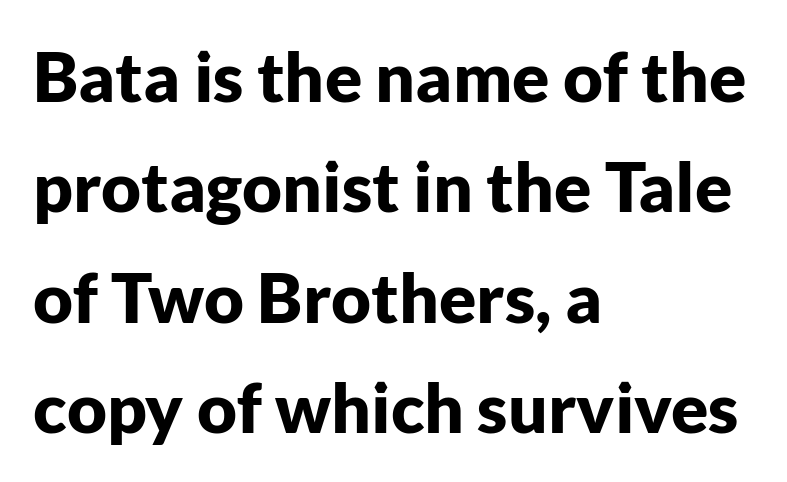
Caption: bold face, heavy strokes. Type without underlining. Which margin do the lines hug? The left one — the right edge is uneven. The passage shown has conventional tracking throughout.
